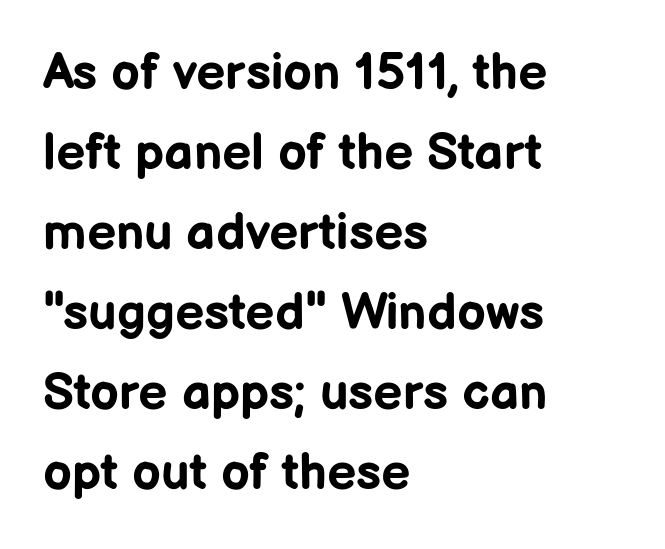
Q: Is the text bold? A: Yes.
Q: Is the text italic (slanted)? A: No, it is upright.
Q: Is the typeface a serif or a sans-serif typeface? A: Sans-serif.
Q: Is the text underlined? A: No.
Q: How is the paragraph aligned? A: Left-aligned.
Q: Is the spacing between letters normal or unusually wide? A: Normal.
Q: Is the spacing between lines tight, normal or loose? A: Normal.
Q: Width (condensed, normal, or wide)? A: Normal.
Q: Stroke contrast? A: Low.
Q: x-height? A: Medium.
Q: Monospaced? A: No.
